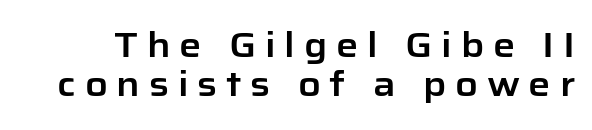
The image shows 35 px sans-serif type, upright; set tight line spacing (1.12x), unusually wide letter spacing (+0.25 em), not underlined; low stroke contrast and a medium x-height.
